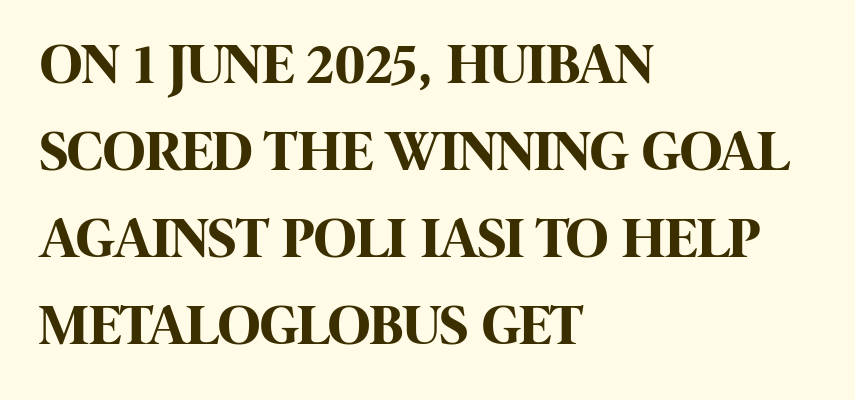
Q: Is the text bold? A: Yes.
Q: Is the text italic (slanted)? A: No, it is upright.
Q: Is the typeface a serif or a sans-serif typeface? A: Sans-serif.
Q: Is the text underlined? A: No.
Q: How is the paragraph aligned? A: Left-aligned.
Q: Is the spacing between letters normal or unusually wide? A: Normal.
Q: Is the spacing between lines tight, normal or loose? A: Normal.
Q: Width (condensed, normal, or wide)? A: Condensed.
Q: Stroke contrast? A: High.
Q: x-height? A: Large.
Q: Monospaced? A: No.
